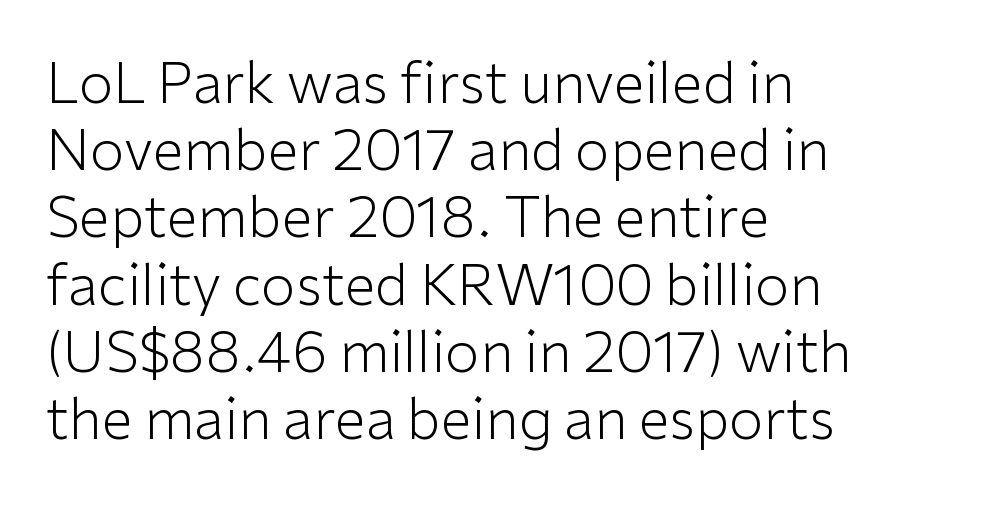
Alignment: flush left. Serif or sans? Sans — the stroke terminals are bare. The specimen reads as upright at a glance. Quick note: underline off. A typesetter would call this proportional, since set widths differ per character. Look at the tracking — it's just the regular setting, nothing added.
